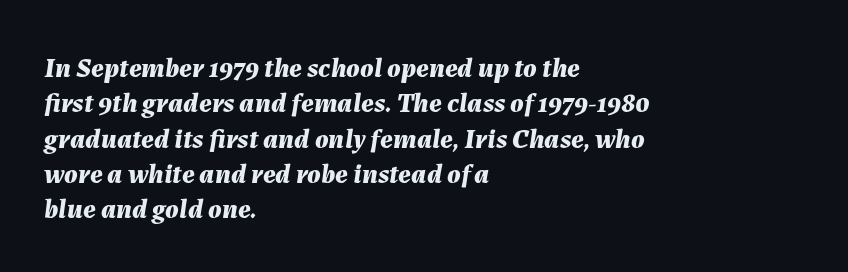
{"italic": "yes", "lean": "right", "slant_degrees": 7, "bold": "yes", "weight": "bold", "width": "normal", "stroke_contrast": "medium", "x_height": "medium", "monospaced": "no", "underline": "no", "align": "left", "line_spacing": "normal", "line_spacing_ratio": 1.26, "letter_spacing": "normal", "letter_spacing_em": 0.0, "glyph_px": 28}
